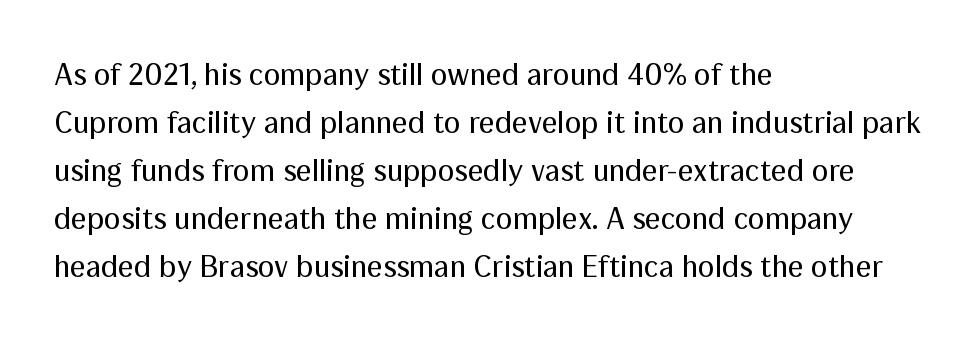
{"serif": "no", "italic": "no", "bold": "no", "weight": "regular", "width": "normal", "stroke_contrast": "medium", "x_height": "medium", "monospaced": "no", "underline": "no", "align": "left", "line_spacing": "normal", "line_spacing_ratio": 1.55, "letter_spacing": "normal", "letter_spacing_em": 0.0, "glyph_px": 31}
